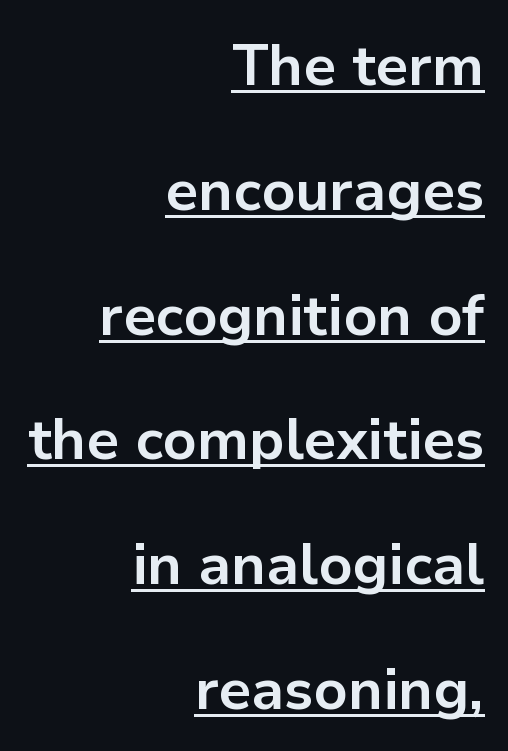
Q: Is the text bold? A: Yes.
Q: Is the text italic (slanted)? A: No, it is upright.
Q: Is the typeface a serif or a sans-serif typeface? A: Sans-serif.
Q: Is the text underlined? A: Yes.
Q: How is the paragraph aligned? A: Right-aligned.
Q: Is the spacing between letters normal or unusually wide? A: Normal.
Q: Is the spacing between lines tight, normal or loose? A: Loose.
Q: Width (condensed, normal, or wide)? A: Normal.
Q: Stroke contrast? A: Low.
Q: x-height? A: Medium.
Q: Monospaced? A: No.
